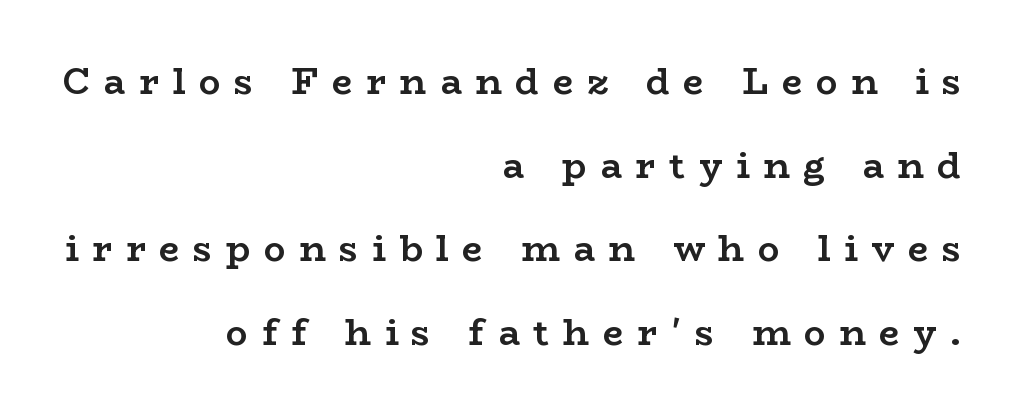
{"serif": "yes", "italic": "no", "bold": "yes", "weight": "semibold", "width": "wide", "stroke_contrast": "low", "x_height": "medium", "monospaced": "no", "underline": "no", "align": "right", "line_spacing": "loose", "line_spacing_ratio": 2.32, "letter_spacing": "wide", "letter_spacing_em": 0.38, "glyph_px": 36}
